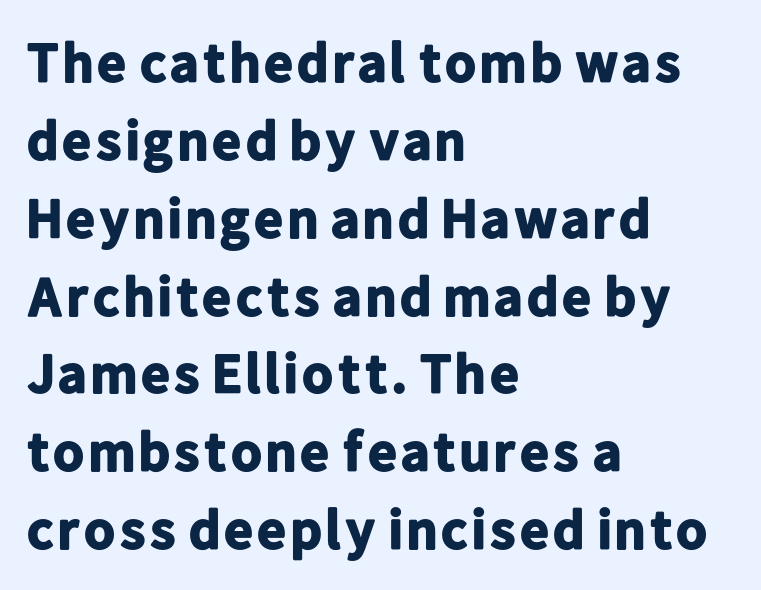
Unlike a traditional serif, this face leaves its strokes unadorned. Letter spacing: default. The rendering uses a bold face; every stroke is thick and dark. Think of a printed novel: that variable character pitch is what you see here. Typeset ragged right — the left edge is the straight one. Summary of vertical rhythm: regular, with standard interline spacing.
